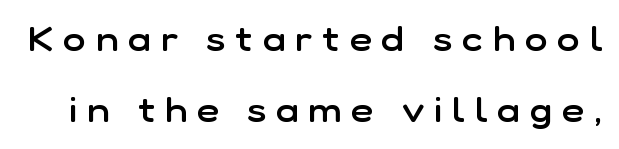
The image shows 34 px semibold sans-serif type, upright; set loose line spacing (2.09x), unusually wide letter spacing (+0.3 em), not underlined; low stroke contrast and a medium x-height.
